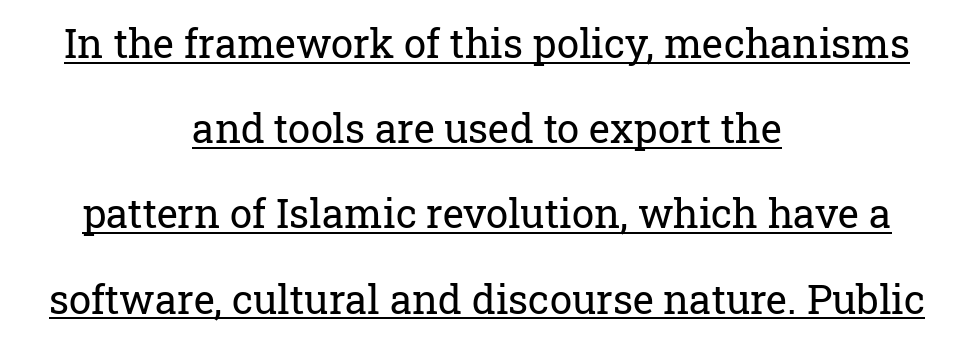
{"serif": "yes", "italic": "no", "bold": "no", "weight": "regular", "width": "normal", "stroke_contrast": "low", "x_height": "medium", "monospaced": "no", "underline": "yes", "align": "center", "line_spacing": "loose", "line_spacing_ratio": 2.13, "letter_spacing": "normal", "letter_spacing_em": 0.0, "glyph_px": 40}
